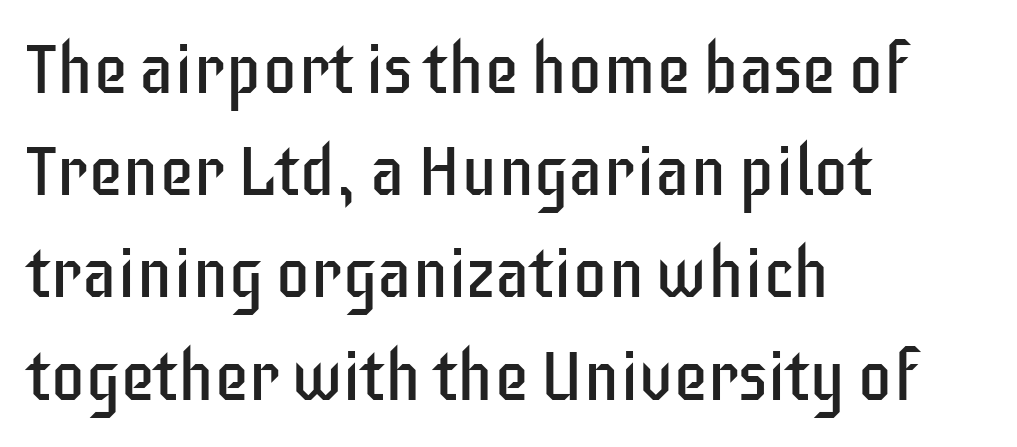
The passage is arranged the way most books set body copy — flush left. The strip under each line holds only bare page. The font family rendered here belongs to the sans-serif group. Students, note that the glyphs here touch the page at normal intervals.
